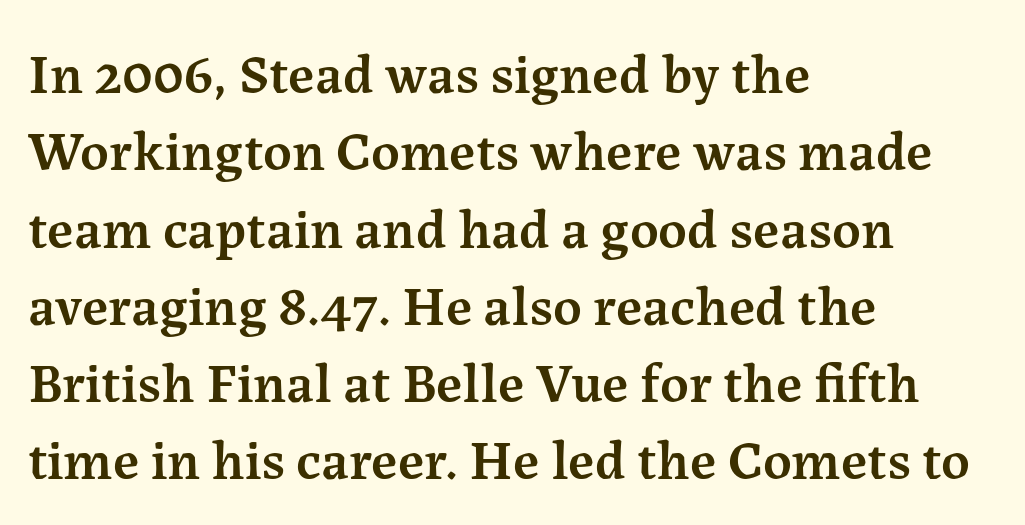
{"serif": "yes", "italic": "no", "bold": "semi", "weight": "semibold", "width": "normal", "stroke_contrast": "medium", "x_height": "medium", "monospaced": "no", "underline": "no", "align": "left", "line_spacing": "normal", "line_spacing_ratio": 1.38, "letter_spacing": "normal", "letter_spacing_em": 0.0, "glyph_px": 56}
